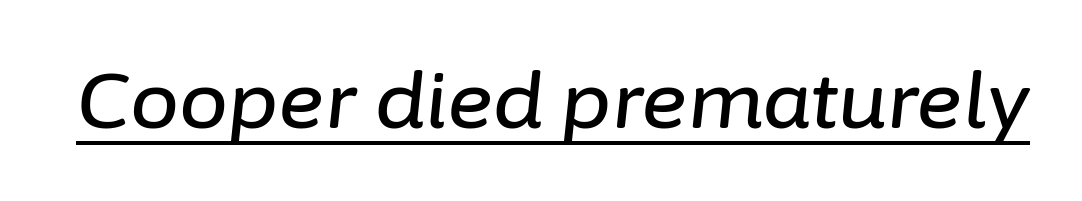
Q: Is the text italic (slanted)? A: Yes, it leans right by about 6 degrees.
Q: Is the text underlined? A: Yes.
Q: Is the spacing between letters normal or unusually wide? A: Normal.
Q: Width (condensed, normal, or wide)? A: Normal.
Q: Stroke contrast? A: Low.
Q: x-height? A: Medium.
Q: Monospaced? A: No.
